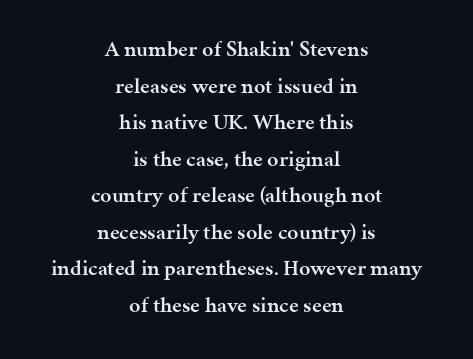
{"italic": "no", "bold": "semi", "underline": "no", "align": "center", "line_spacing": "normal", "line_spacing_ratio": 1.66, "letter_spacing": "normal", "letter_spacing_em": 0.0, "glyph_px": 22}
